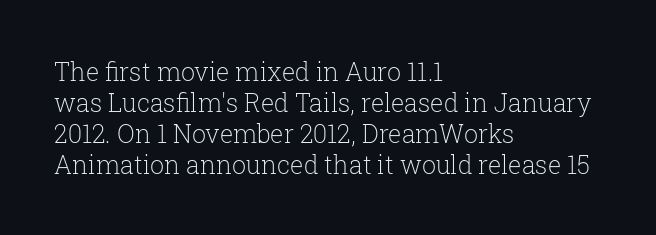
A light-to-regular cut is what we see here. Clear beneath every line of the passage. Vertical strokes here are truly vertical. The passage shown has conventional tracking throughout. Leftover space on each line is placed entirely after the last word.
